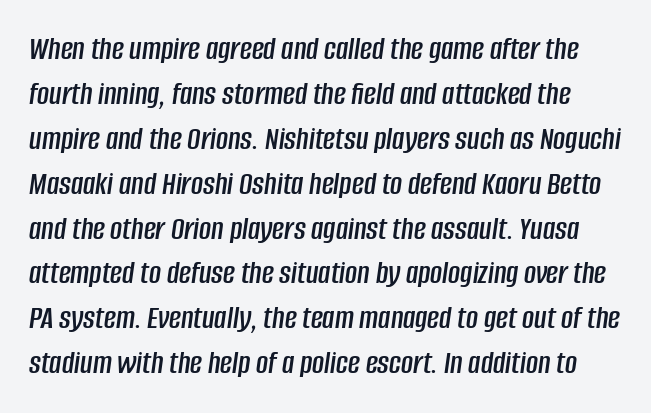
Q: Is the text italic (slanted)? A: Yes, it leans right by about 8 degrees.
Q: Is the text underlined? A: No.
Q: Is the spacing between letters normal or unusually wide? A: Normal.
Q: Is the spacing between lines tight, normal or loose? A: Normal.
Q: Width (condensed, normal, or wide)? A: Condensed.
Q: Stroke contrast? A: Low.
Q: x-height? A: Large.
Q: Monospaced? A: No.
